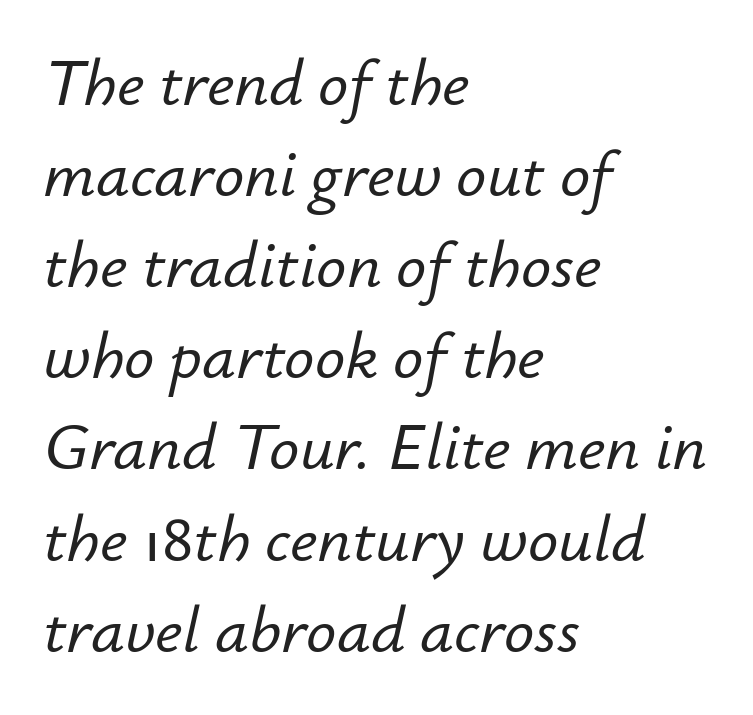
The image shows 67 px text type, italic (leaning right); set left-aligned, normal line spacing (1.36x), normal letter spacing, not underlined; low stroke contrast and a small x-height.
